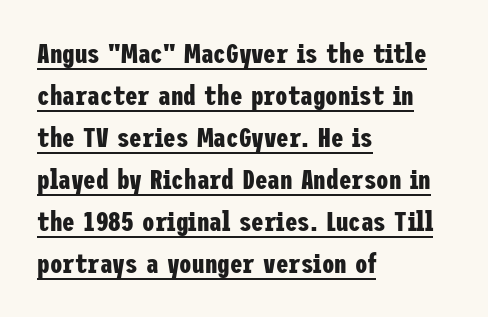
The image shows 28 px bold, condensed sans-serif type, upright; set left-aligned, normal line spacing (1.5x), normal letter spacing, underlined; low stroke contrast and a medium x-height.
